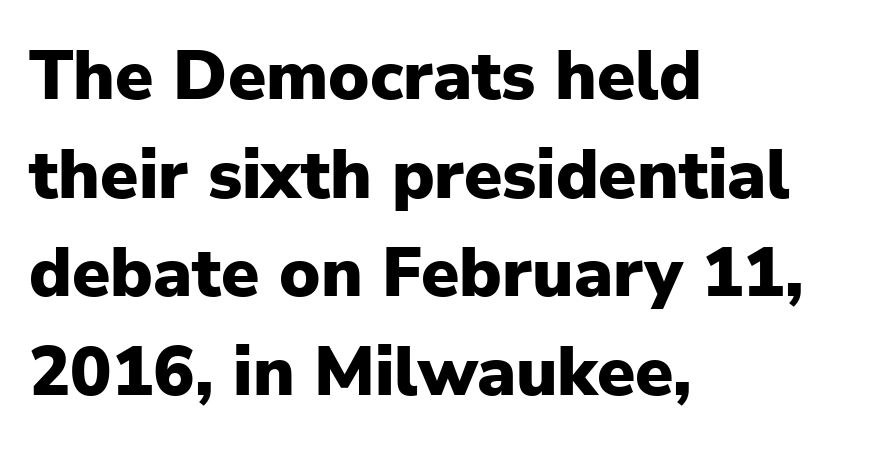
{"serif": "no", "italic": "no", "bold": "yes", "weight": "heavy", "width": "normal", "stroke_contrast": "low", "x_height": "medium", "monospaced": "no", "underline": "no", "align": "left", "line_spacing": "normal", "line_spacing_ratio": 1.43, "letter_spacing": "normal", "letter_spacing_em": 0.0, "glyph_px": 69}
